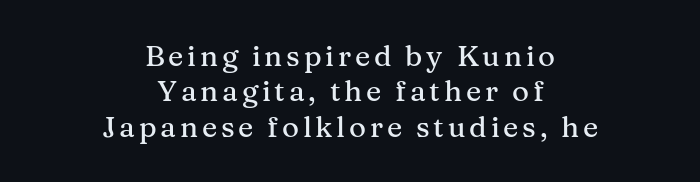
Q: Is the text italic (slanted)? A: No, it is upright.
Q: Is the typeface a serif or a sans-serif typeface? A: Serif.
Q: Is the text underlined? A: No.
Q: How is the paragraph aligned? A: Centered.
Q: Width (condensed, normal, or wide)? A: Normal.
Q: Stroke contrast? A: Medium.
Q: x-height? A: Medium.
Q: Monospaced? A: No.
